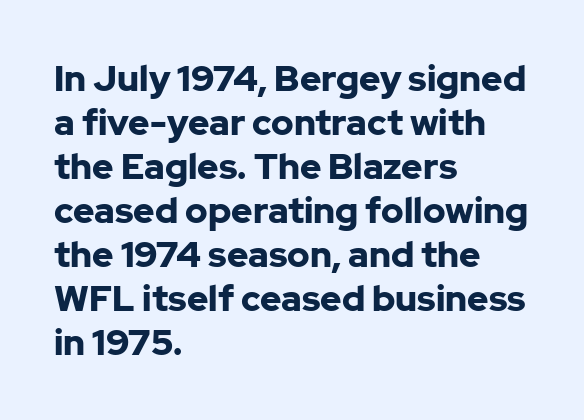
{"serif": "no", "italic": "no", "bold": "yes", "weight": "bold", "width": "normal", "stroke_contrast": "low", "x_height": "medium", "monospaced": "no", "underline": "no", "align": "left", "line_spacing_ratio": 1.22, "letter_spacing": "normal", "letter_spacing_em": 0.0, "glyph_px": 36}
